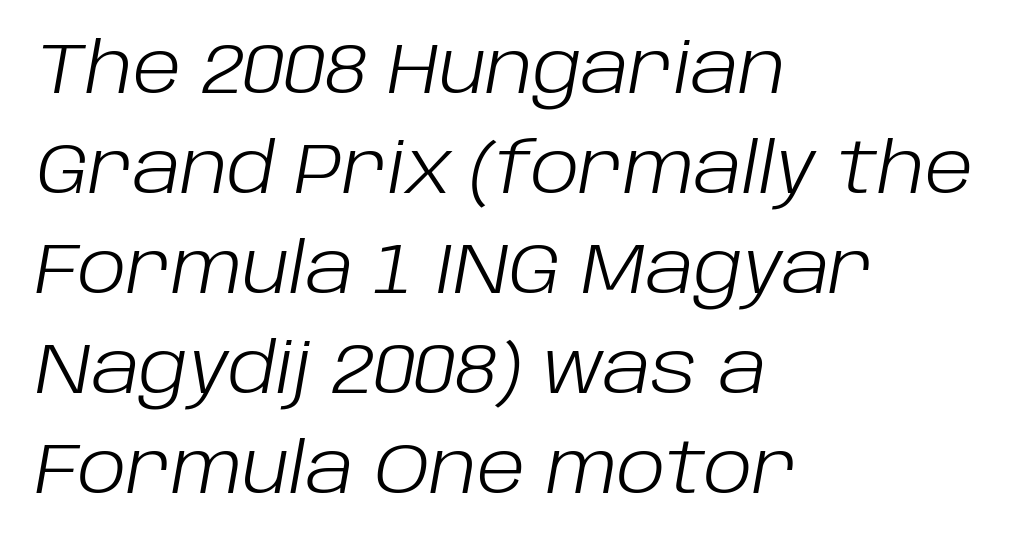
The image shows 70 px light type, italic (leaning right); set left-aligned, normal line spacing (1.43x), normal letter spacing, not underlined; low stroke contrast and a large x-height.
